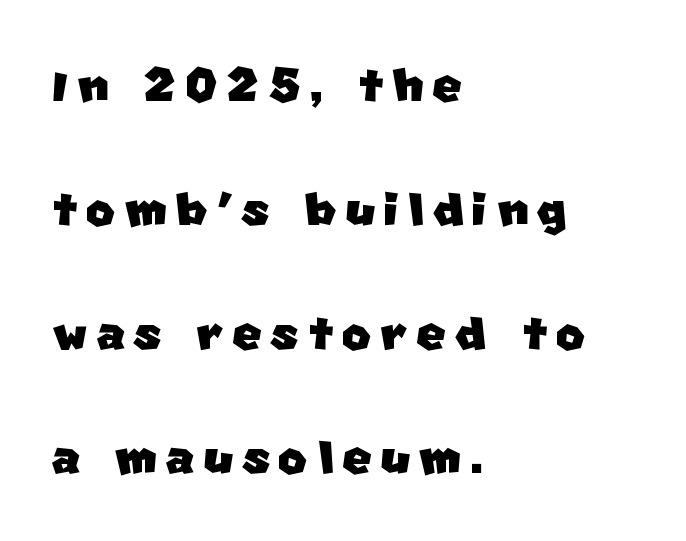
Q: Is the typeface a serif or a sans-serif typeface? A: Sans-serif.
Q: Is the text underlined? A: No.
Q: How is the paragraph aligned? A: Left-aligned.
Q: Is the spacing between lines tight, normal or loose? A: Loose.
Q: Width (condensed, normal, or wide)? A: Normal.
Q: Stroke contrast? A: Low.
Q: x-height? A: Large.
Q: Monospaced? A: No.
